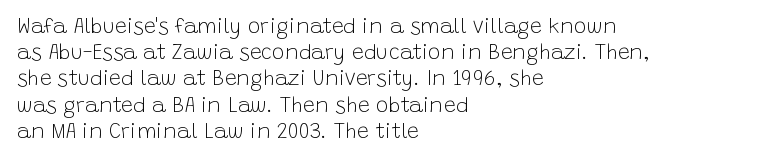
{"italic": "no", "bold": "no", "underline": "no", "align": "left", "line_spacing": "normal", "line_spacing_ratio": 1.25, "letter_spacing": "normal", "letter_spacing_em": 0.0, "glyph_px": 21}
